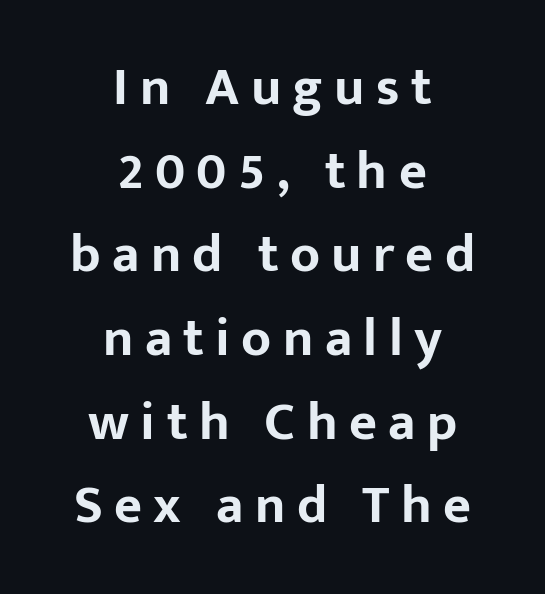
The image shows 54 px bold sans-serif type, upright; set centered, normal line spacing (1.55x), unusually wide letter spacing (+0.21 em), not underlined; low stroke contrast and a medium x-height.
